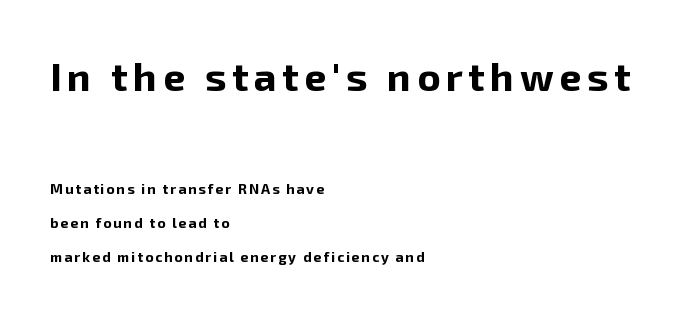
Q: Is the text bold? A: Yes.
Q: Is the text italic (slanted)? A: No, it is upright.
Q: Is the typeface a serif or a sans-serif typeface? A: Sans-serif.
Q: Is the text underlined? A: No.
Q: How is the paragraph aligned? A: Left-aligned.
Q: Is the spacing between lines tight, normal or loose? A: Loose.
Q: Which block of text is set in a larger size, the first (top) or the second (bottom)? A: The first (top) one.
Q: Width (condensed, normal, or wide)? A: Normal.
Q: Stroke contrast? A: Low.
Q: x-height? A: Medium.
Q: Monospaced? A: No.
